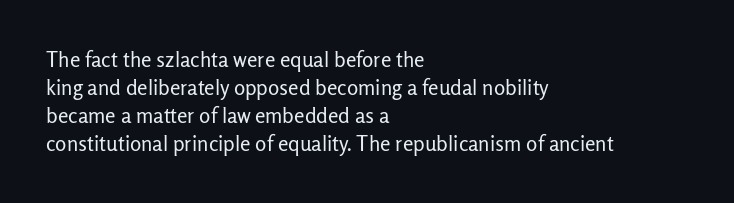
{"italic": "no", "bold": "no", "underline": "no", "align": "left", "line_spacing": "normal", "line_spacing_ratio": 1.34, "letter_spacing": "normal", "letter_spacing_em": 0.0, "glyph_px": 21}
